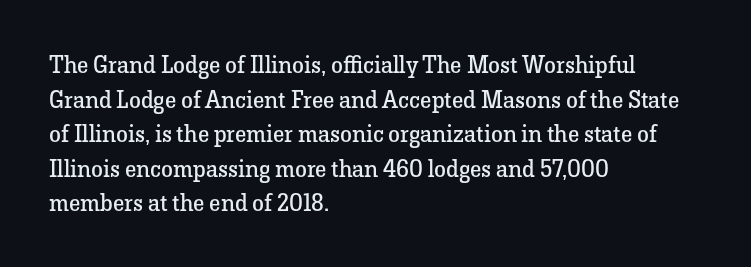
{"italic": "no", "bold": "no", "underline": "no", "align": "left", "line_spacing": "normal", "line_spacing_ratio": 1.44, "letter_spacing": "normal", "letter_spacing_em": 0.0, "glyph_px": 24}
